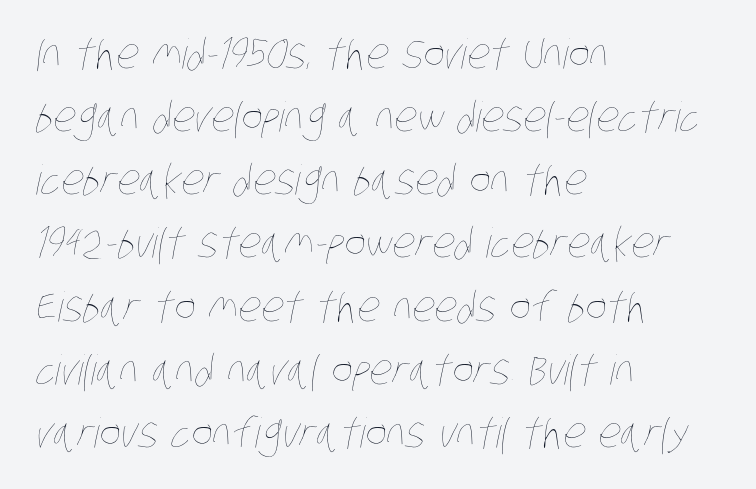
Baseline-to-baseline distance is the conventional proportion of letter height. The rendering keeps characters at their native spacing. Honestly, there is no underline to notice here at all. Think of a printed novel: that variable character pitch is what you see here. Caption: face not bold, strokes unweighted.
